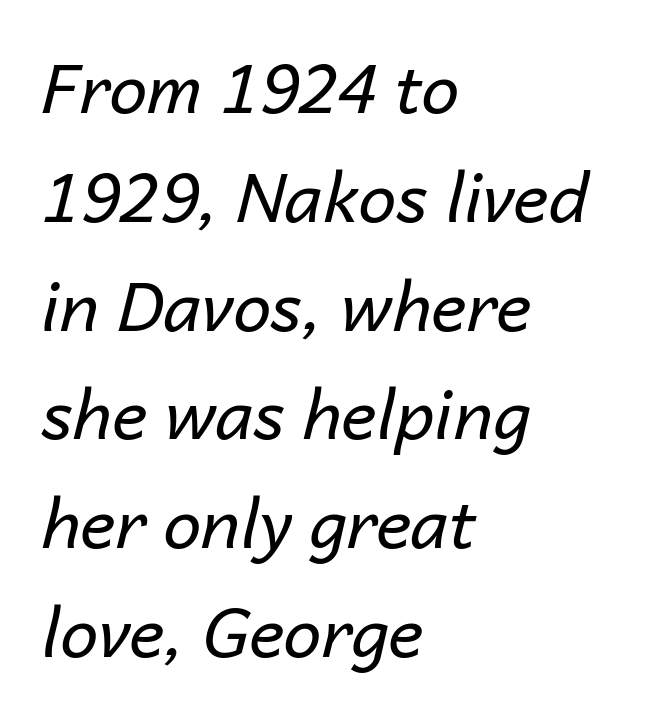
Q: Is the text bold? A: No.
Q: Is the text italic (slanted)? A: Yes, it leans right by about 14 degrees.
Q: Is the text underlined? A: No.
Q: How is the paragraph aligned? A: Left-aligned.
Q: Is the spacing between letters normal or unusually wide? A: Normal.
Q: Is the spacing between lines tight, normal or loose? A: Normal.
Q: Width (condensed, normal, or wide)? A: Normal.
Q: Stroke contrast? A: Low.
Q: x-height? A: Medium.
Q: Monospaced? A: No.
